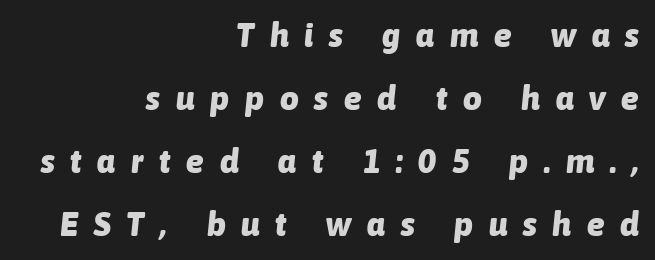
Q: Is the text bold? A: Yes.
Q: Is the text italic (slanted)? A: Yes, it leans right by about 6 degrees.
Q: Is the text underlined? A: No.
Q: How is the paragraph aligned? A: Right-aligned.
Q: Is the spacing between letters normal or unusually wide? A: Unusually wide.
Q: Is the spacing between lines tight, normal or loose? A: Loose.
Q: Width (condensed, normal, or wide)? A: Normal.
Q: Stroke contrast? A: Low.
Q: x-height? A: Medium.
Q: Monospaced? A: No.
